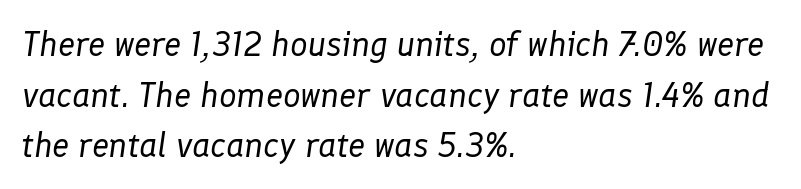
Inter-character spacing is left at the font's built-in metrics. A typesetter would call this leading conventional body-copy spacing. Line beginnings align vertically; line endings do not. Plain, unruled lines of type. These lines are rendered in a variable-pitch font.
